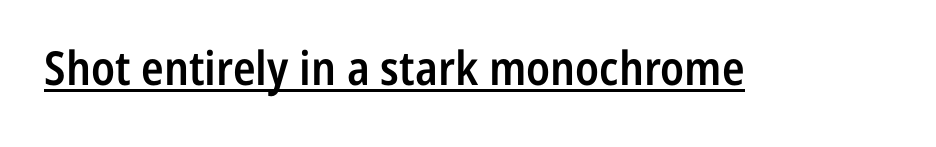
Students, note that the glyphs here touch the page at normal intervals. Honestly, the underline is the first thing you notice here. Look at the bottom of the vertical strokes: they stop flat, with no serifs. Italic? Not at all — the glyphs are vertical. Varying glyph widths throughout — classic text-font behaviour.
